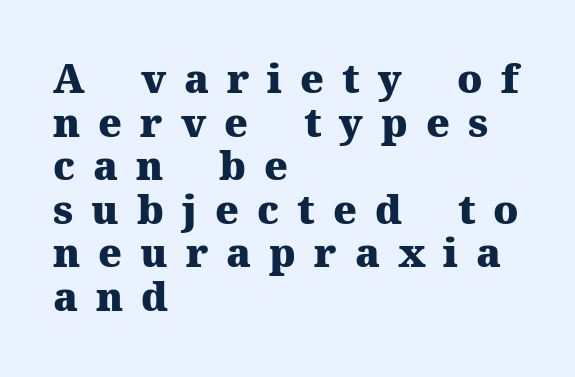
The image shows 40 px heavy serif type, upright; set left-aligned, tight line spacing (1.09x), unusually wide letter spacing (+0.45 em), not underlined; medium stroke contrast and a medium x-height.
